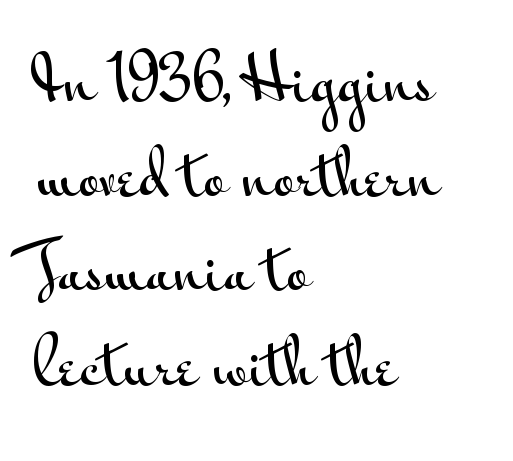
The image shows 61 px wide sans-serif type; set left-aligned, normal line spacing (1.55x), normal letter spacing, not underlined; medium stroke contrast and a small x-height.
